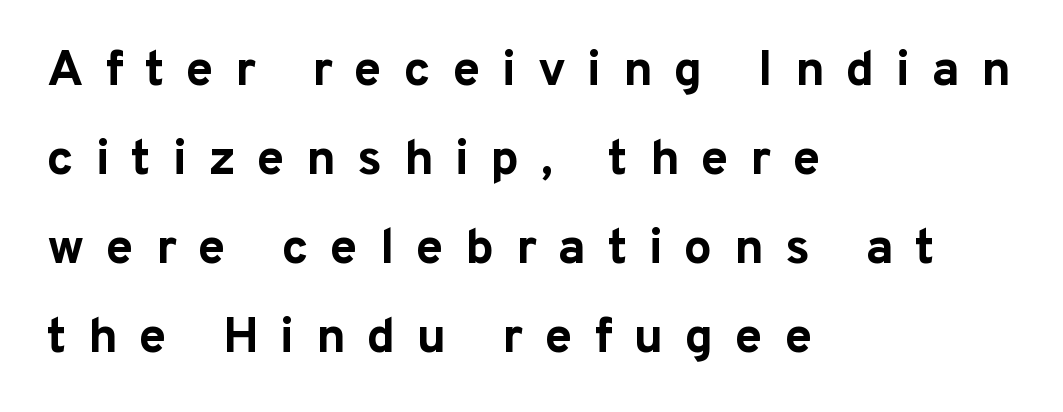
Serif or sans? Sans — the stroke terminals are bare. Display-style spreading of the glyphs; the letterfit is very open. If you drew a line through each stem, it would be perfectly vertical. Summary of weight: heavy, a full bold. These lines are set flush left with a ragged right edge. Honestly, there is no underline to notice here at all.
